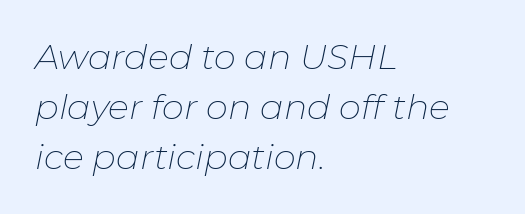
The font's italic variant was chosen for this text. The passage is arranged the way most books set body copy — flush left. Each row of text sits above clean, open space. Counters stay open thanks to moderate or lighter strokes. Looks like regular typesetting: each glyph gets only the width it needs. No extra tracking has been applied to these lines.
